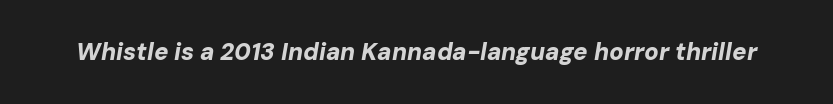
Q: Is the text bold? A: Yes.
Q: Is the text italic (slanted)? A: Yes, it leans right by about 10 degrees.
Q: Is the text underlined? A: No.
Q: Is the spacing between letters normal or unusually wide? A: Normal.
